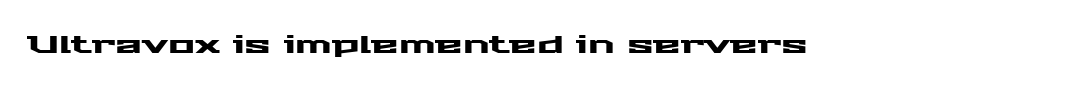
If you drew a line through each stem, it would be perfectly vertical. Characters follow at the spacing the type designer built in. The words here are not underlined.
